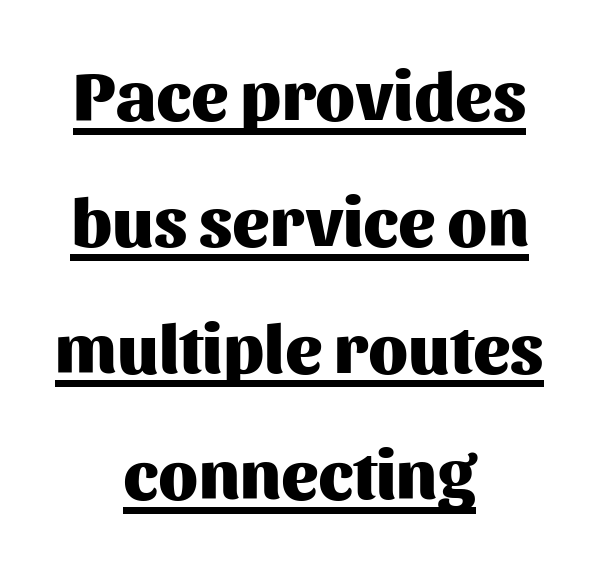
{"serif": "no", "italic": "no", "bold": "yes", "weight": "heavy", "width": "normal", "stroke_contrast": "medium", "x_height": "medium", "monospaced": "no", "underline": "yes", "align": "center", "line_spacing_ratio": 1.83, "letter_spacing": "normal", "letter_spacing_em": 0.0, "glyph_px": 69}
